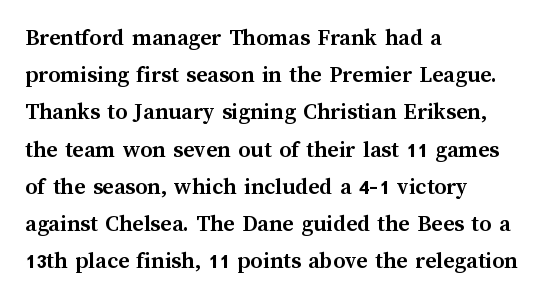
Q: Is the text bold? A: Yes.
Q: Is the text italic (slanted)? A: No, it is upright.
Q: Is the text underlined? A: No.
Q: How is the paragraph aligned? A: Left-aligned.
Q: Is the spacing between letters normal or unusually wide? A: Normal.
Q: Is the spacing between lines tight, normal or loose? A: Normal.
